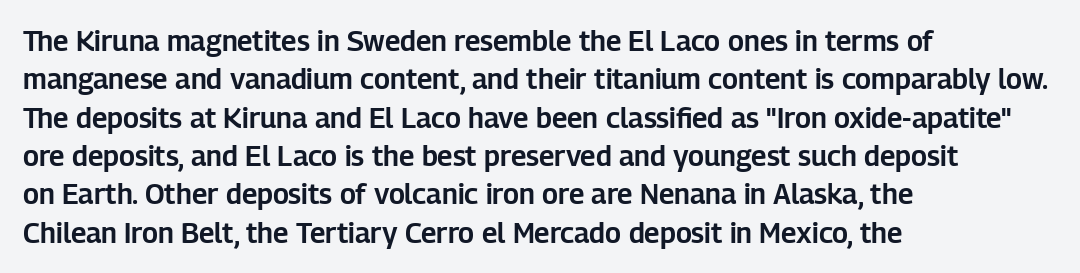
Each letter keeps its own natural width here, so spacing adapts to shape. Just letters on the line, the space beneath them empty. Reading down the column, the eye jumps a familiar distance to each next line. What stands out about the letter spacing? Nothing — it is the standard amount.
